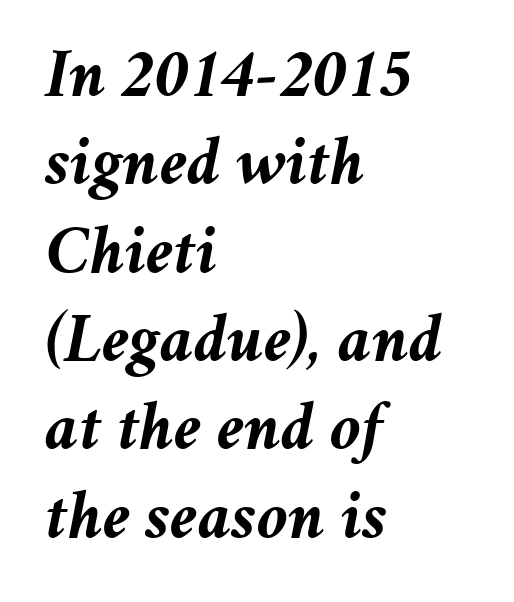
The image shows 69 px semibold type, italic (leaning right); set left-aligned, normal line spacing (1.28x), normal letter spacing, not underlined; medium stroke contrast and a medium x-height.
